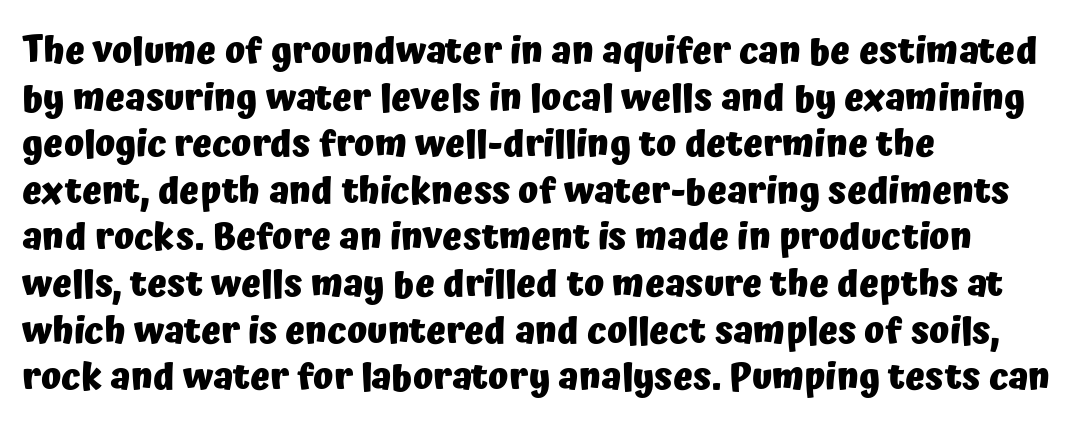
Q: Is the text bold? A: Yes.
Q: Is the text italic (slanted)? A: No, it is upright.
Q: Is the typeface a serif or a sans-serif typeface? A: Sans-serif.
Q: Is the text underlined? A: No.
Q: How is the paragraph aligned? A: Left-aligned.
Q: Is the spacing between letters normal or unusually wide? A: Normal.
Q: Is the spacing between lines tight, normal or loose? A: Normal.
Q: Width (condensed, normal, or wide)? A: Normal.
Q: Stroke contrast? A: Low.
Q: x-height? A: Medium.
Q: Monospaced? A: No.
